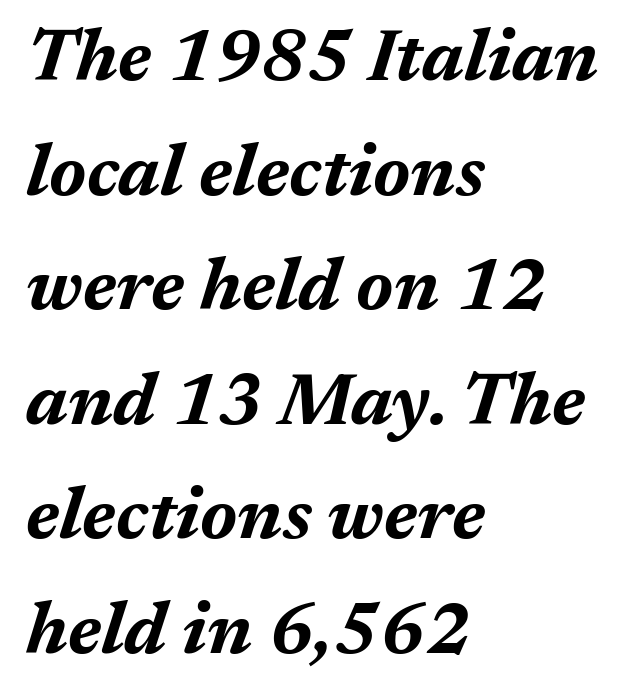
{"italic": "yes", "lean": "right", "slant_degrees": 17, "bold": "yes", "weight": "bold", "width": "normal", "stroke_contrast": "medium", "x_height": "medium", "monospaced": "no", "underline": "no", "align": "left", "line_spacing": "normal", "line_spacing_ratio": 1.57, "letter_spacing": "normal", "letter_spacing_em": 0.0, "glyph_px": 73}
